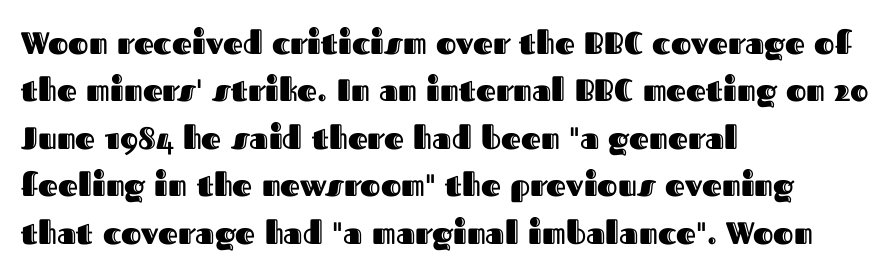
The type sits square on the baseline with zero lean. The passage is arranged the way most books set body copy — flush left. Check the space under the baseline: it is left empty. These lines are rendered in a variable-pitch font.
